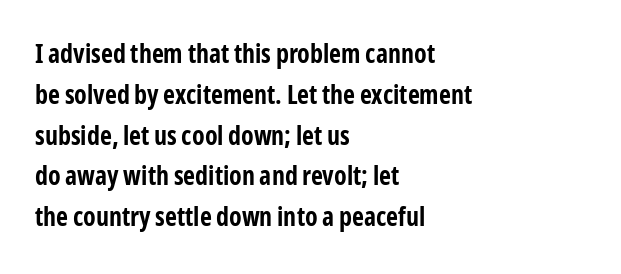
A dark, heavy texture on the line: the type is bold. Characters follow at the spacing the type designer built in. The designer left line spacing at the default. Unmarked baselines from the first word to the last. Posture: vertical.
